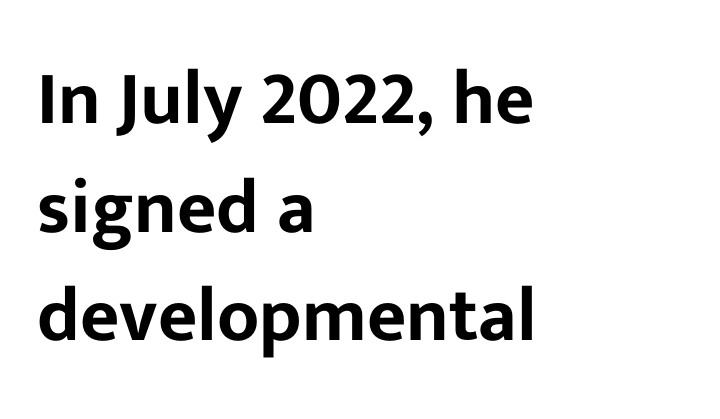
Type style note: lacks serifs. Do the characters align in a grid? No, the font is proportional. Where is the straight margin? On the left. No word sits above an underline. Compared with typical paragraphs, the rows here are spaced about the same.
